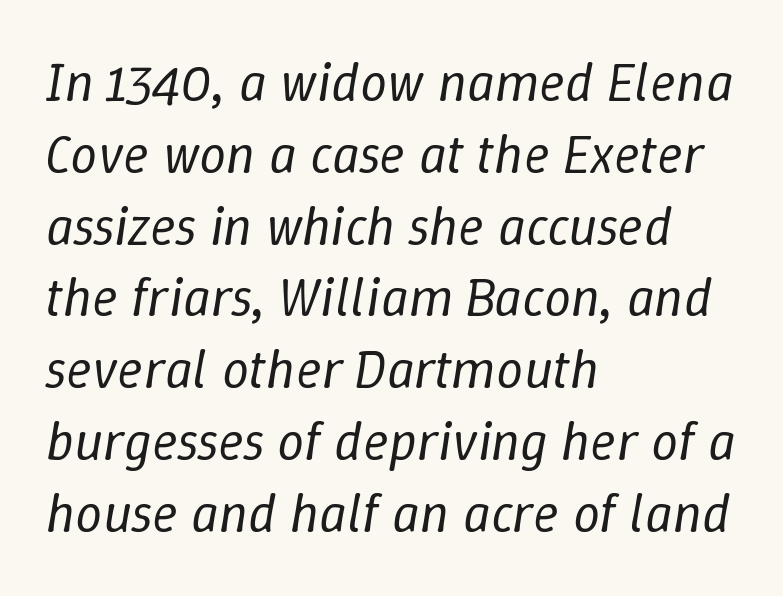
One glance says typical: line gaps are just what's usual. Is the type heavy? It reads as light-to-regular instead. These lines stack with their left ends in a neat column. Note the varied advance widths — an 'i' is clearly narrower than an 'm'. The axis of the letterforms is tilted away from vertical. Is the letter spacing exaggerated? No — it looks like the ordinary default.
